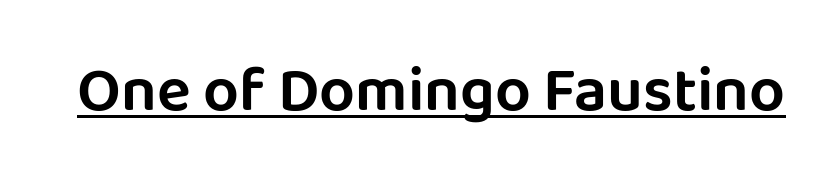
These lines are composed in type without serifs. The letters advance in unequal steps, a hallmark of proportional type. Each word holds together tightly as a unit, with standard inter-letter gaps. Tall strokes in this sample are plumb rather than angled.
